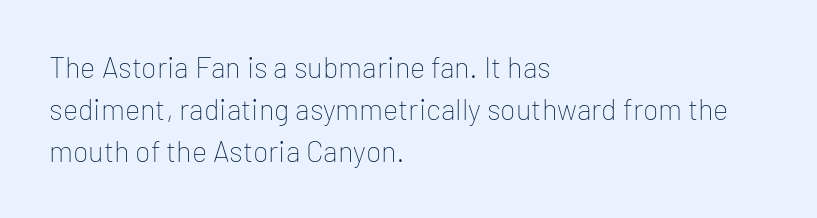
The image shows 29 px thin sans-serif type, upright; set left-aligned, normal line spacing (1.44x), normal letter spacing, not underlined; low stroke contrast and a medium x-height.
